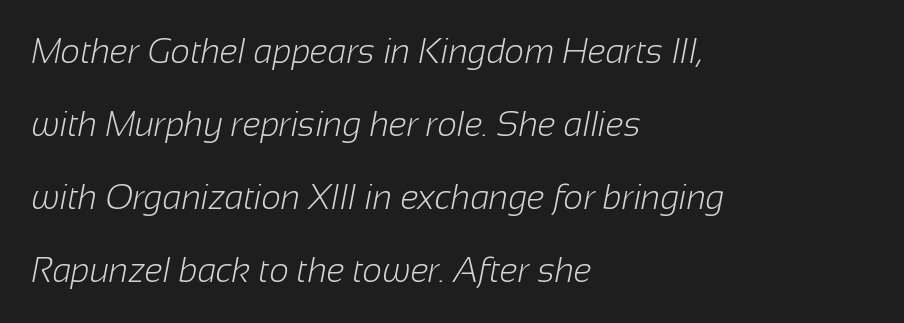
The image shows 34 px light sans-serif type; set left-aligned, loose line spacing (2.15x), normal letter spacing, not underlined; low stroke contrast and a medium x-height.
